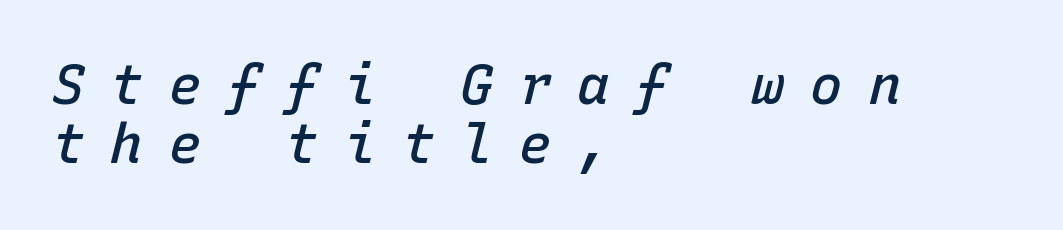
The image shows 54 px semibold type, italic (leaning right), monospaced; set left-aligned, tight line spacing (1.1x), unusually wide letter spacing (+0.48 em), not underlined; low stroke contrast and a medium x-height.
